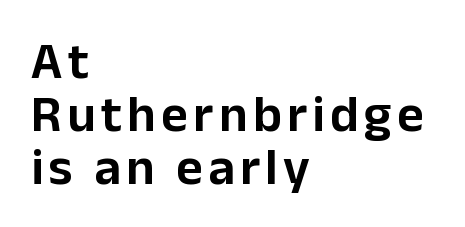
The ragged edge is on the right, which tells us the setting is flush left. Quick note: interline space is minimal. Unlike a traditional serif, this face leaves its strokes unadorned. You can tell it's not italic because the verticals are truly vertical.
